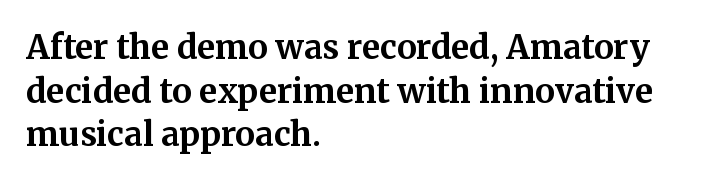
Q: Is the text bold? A: Yes.
Q: Is the text italic (slanted)? A: No, it is upright.
Q: Is the typeface a serif or a sans-serif typeface? A: Serif.
Q: Is the text underlined? A: No.
Q: How is the paragraph aligned? A: Left-aligned.
Q: Is the spacing between letters normal or unusually wide? A: Normal.
Q: Is the spacing between lines tight, normal or loose? A: Normal.
Q: Width (condensed, normal, or wide)? A: Normal.
Q: Stroke contrast? A: Medium.
Q: x-height? A: Medium.
Q: Monospaced? A: No.
